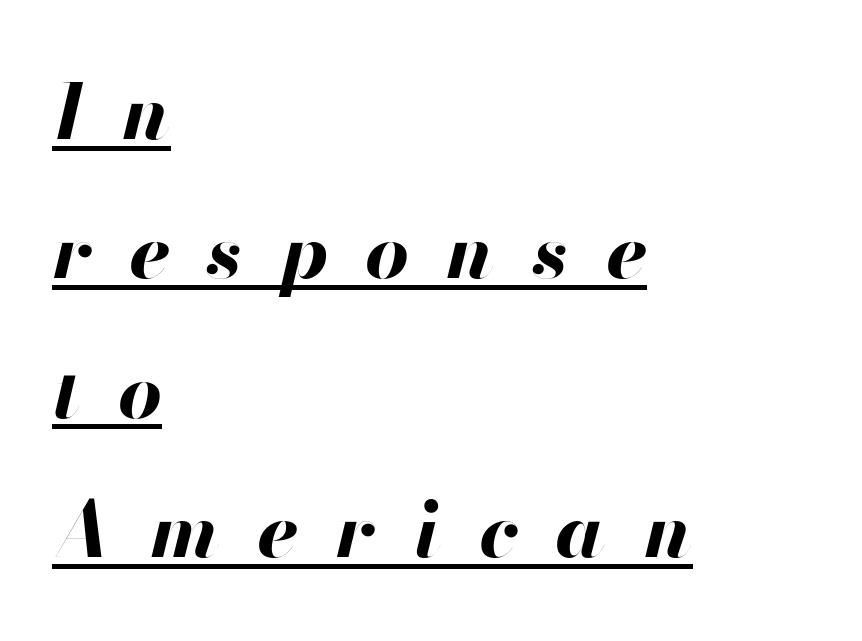
Q: Is the text bold? A: Yes.
Q: Is the text italic (slanted)? A: Yes, it leans right by about 13 degrees.
Q: Is the text underlined? A: Yes.
Q: How is the paragraph aligned? A: Left-aligned.
Q: Is the spacing between letters normal or unusually wide? A: Unusually wide.
Q: Width (condensed, normal, or wide)? A: Normal.
Q: Stroke contrast? A: High.
Q: x-height? A: Small.
Q: Monospaced? A: No.
